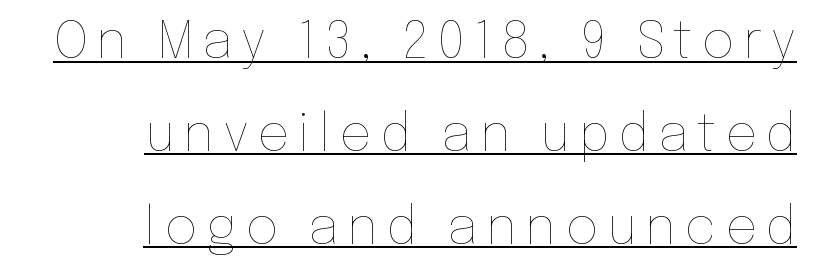
Q: Is the text bold? A: No.
Q: Is the text italic (slanted)? A: No, it is upright.
Q: Is the text underlined? A: Yes.
Q: How is the paragraph aligned? A: Right-aligned.
Q: Width (condensed, normal, or wide)? A: Normal.
Q: Stroke contrast? A: Low.
Q: x-height? A: Medium.
Q: Monospaced? A: No.
